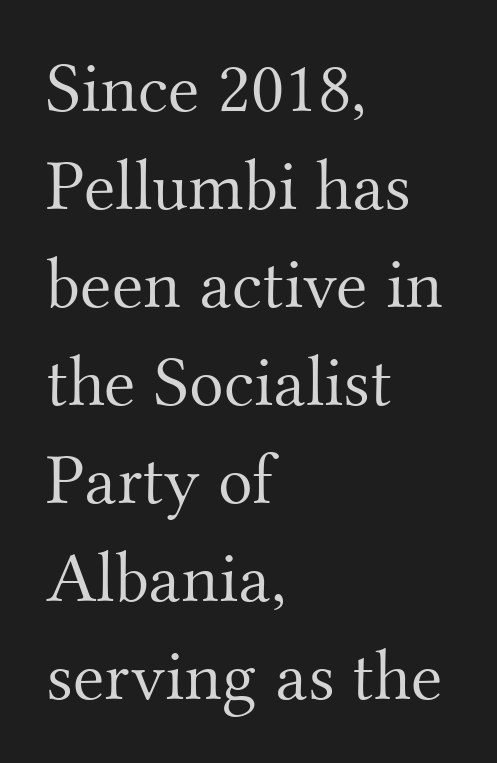
The image shows 72 px light serif type, upright; set left-aligned, normal line spacing (1.36x), normal letter spacing, not underlined; medium stroke contrast and a small x-height.
